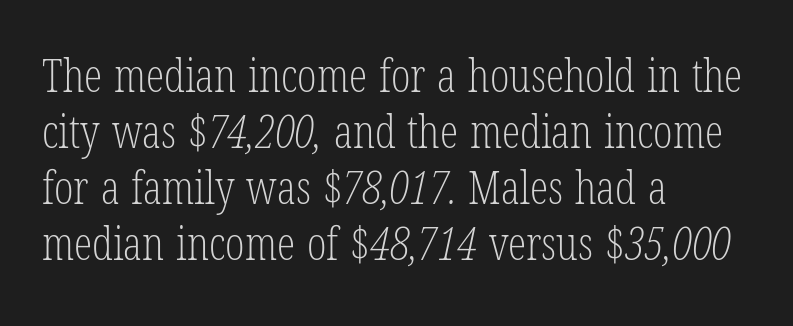
Q: Is the text bold? A: No.
Q: Is the typeface a serif or a sans-serif typeface? A: Serif.
Q: Is the text underlined? A: No.
Q: How is the paragraph aligned? A: Left-aligned.
Q: Is the spacing between letters normal or unusually wide? A: Normal.
Q: Width (condensed, normal, or wide)? A: Condensed.
Q: Stroke contrast? A: Low.
Q: x-height? A: Medium.
Q: Monospaced? A: No.
